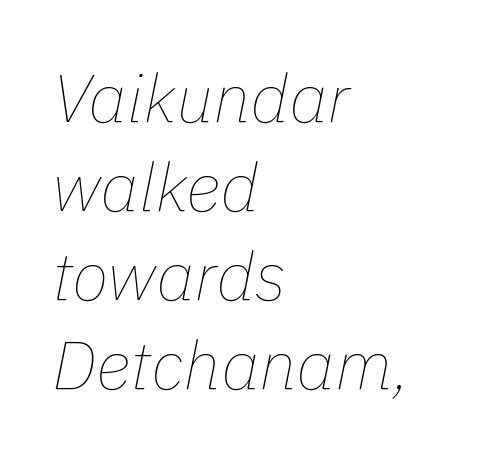
Each stroke keeps to a modest, everyday thickness or less. The face used here is rendered with its standard letterfit. Here the designer chose a conventional face with non-uniform glyph widths. In terms of posture, this sample is oblique.
